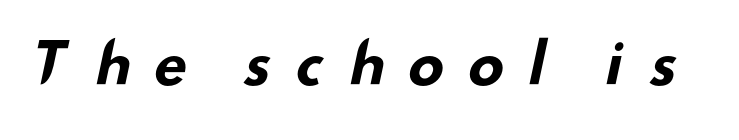
The image shows 55 px bold, wide sans-serif type; set unusually wide letter spacing (+0.39 em), not underlined; low stroke contrast and a small x-height.
